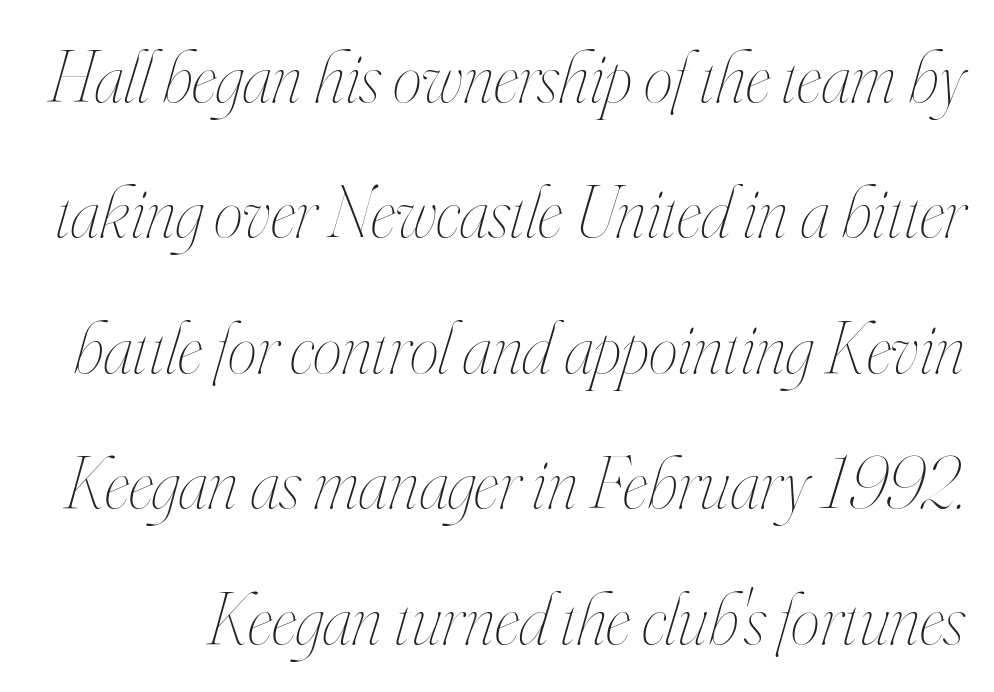
{"italic": "yes", "lean": "right", "slant_degrees": 16, "bold": "no", "weight": "thin", "width": "condensed", "stroke_contrast": "high", "x_height": "small", "monospaced": "no", "underline": "no", "line_spacing_ratio": 1.83, "letter_spacing": "normal", "letter_spacing_em": 0.0, "glyph_px": 74}
